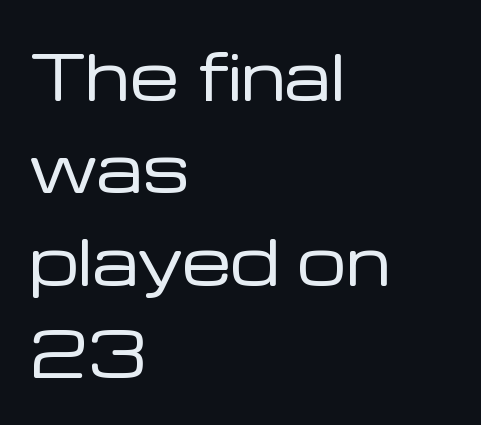
{"serif": "no", "italic": "no", "bold": "no", "weight": "regular", "width": "normal", "stroke_contrast": "low", "x_height": "medium", "monospaced": "no", "underline": "no", "align": "left", "line_spacing": "normal", "line_spacing_ratio": 1.49, "letter_spacing": "normal", "letter_spacing_em": 0.0, "glyph_px": 62}
